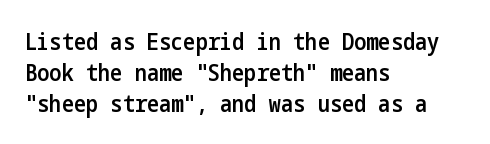
{"italic": "no", "bold": "semi", "underline": "no", "align": "left", "line_spacing": "normal", "line_spacing_ratio": 1.34, "letter_spacing": "normal", "letter_spacing_em": 0.0, "glyph_px": 23}
